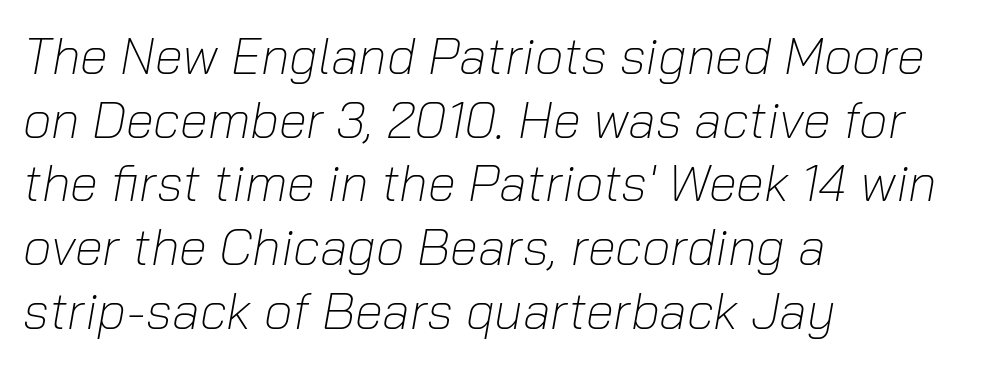
Clear beneath every line of the passage. Does extra space separate the letters? No, they use regular spacing. The ragged edge is on the right, which tells us the setting is flush left. Here the designer chose a conventional face with non-uniform glyph widths. This sample keeps an unexceptional amount of space between lines. Counters stay open thanks to moderate or lighter strokes.
